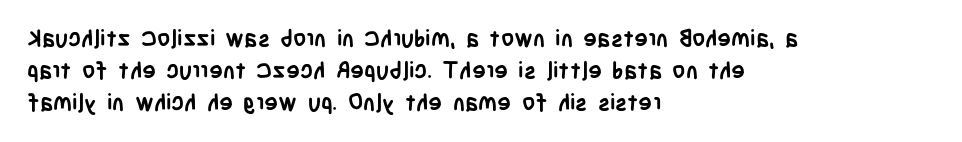
Compared with typical paragraphs, the rows here are spaced about the same. In terms of posture, this sample is upright. You'd pick this weight for a headline — it's a proper bold. Typeset ragged right — the left edge is the straight one.
